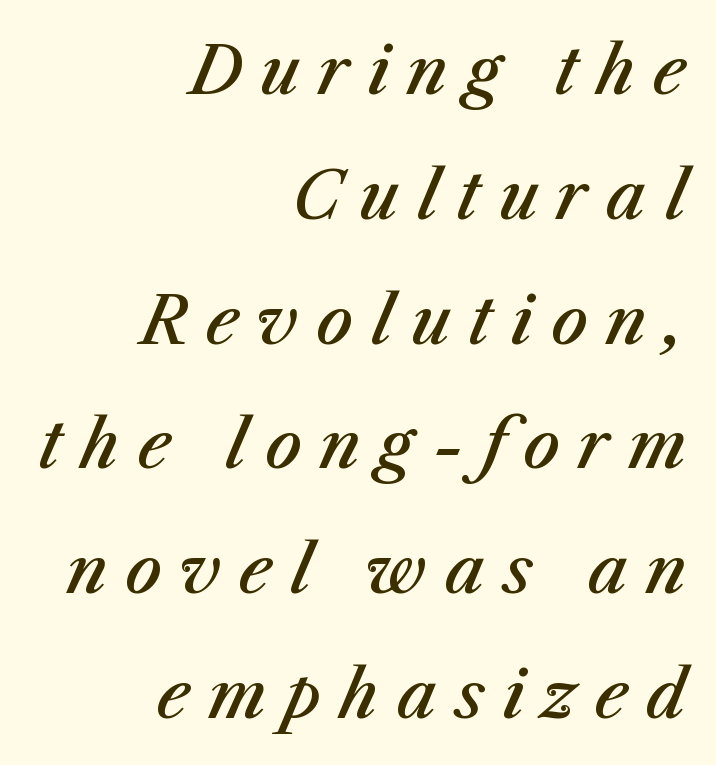
{"italic": "yes", "lean": "right", "slant_degrees": 23, "bold": "semi", "weight": "semibold", "width": "normal", "stroke_contrast": "medium", "x_height": "medium", "monospaced": "no", "underline": "no", "align": "right", "line_spacing": "loose", "line_spacing_ratio": 1.92, "letter_spacing": "wide", "letter_spacing_em": 0.28, "glyph_px": 65}
